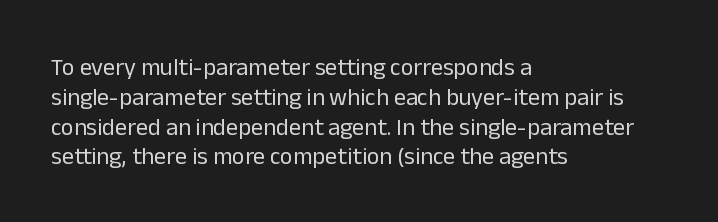
The image shows 24 px text type, upright; set left-aligned, line spacing 1.24x, normal letter spacing, not underlined.
